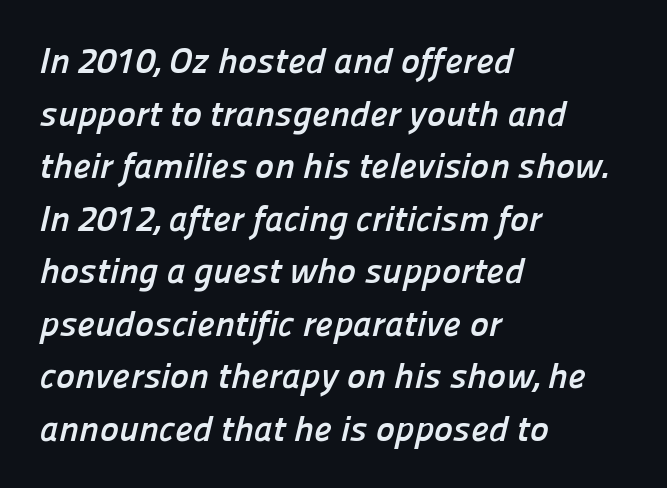
Q: Is the text bold? A: Yes.
Q: Is the typeface a serif or a sans-serif typeface? A: Sans-serif.
Q: Is the text underlined? A: No.
Q: How is the paragraph aligned? A: Left-aligned.
Q: Is the spacing between letters normal or unusually wide? A: Normal.
Q: Is the spacing between lines tight, normal or loose? A: Normal.
Q: Width (condensed, normal, or wide)? A: Normal.
Q: Stroke contrast? A: Low.
Q: x-height? A: Medium.
Q: Monospaced? A: No.
